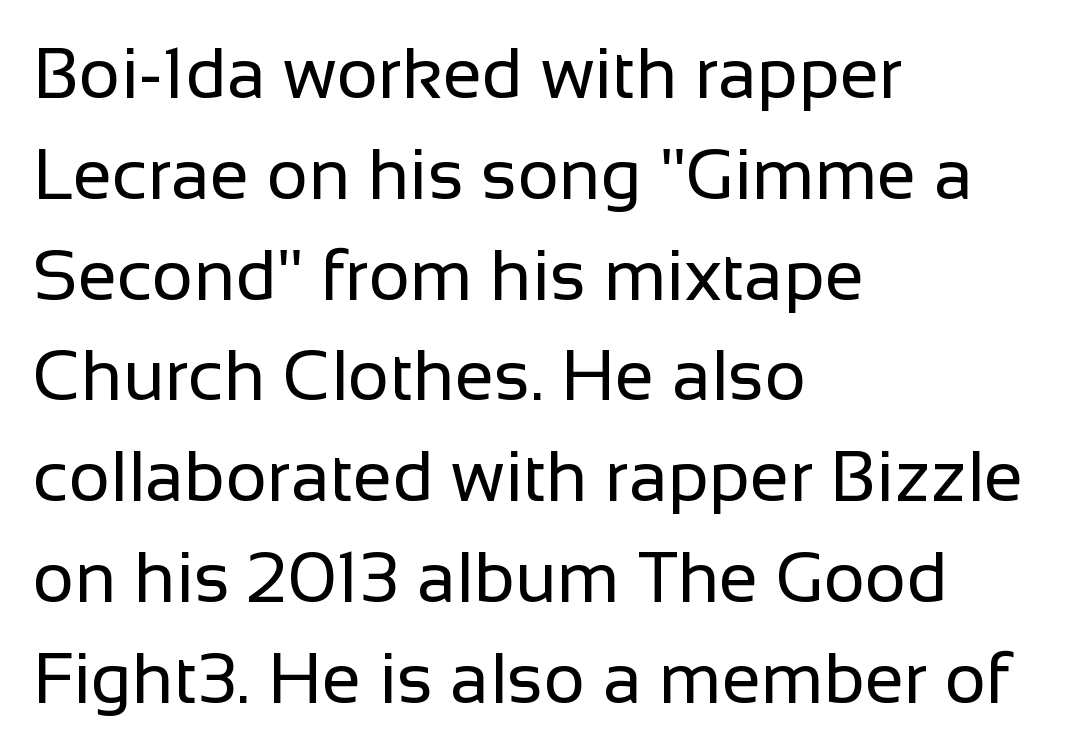
The passage shown is not bold in any degree. Does the leading feel generous? No, just average. This is the regular roman posture of the typeface. What stands out about the letter spacing? Nothing — it is the standard amount. Bare-footed words on every line. The face used here is proportionally spaced, like ordinary book or web type.
